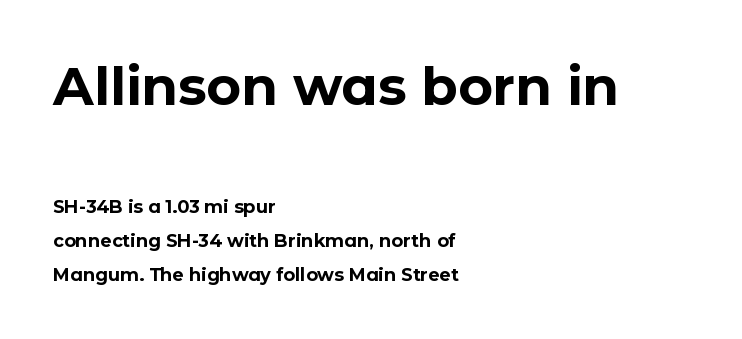
Observe the ordinary spacing: letters are neighbours, not strangers. Chunky letters — that's bold for sure. This layout puts the oversized block above and the modest block below. It's the straight-up-and-down kind of type.
